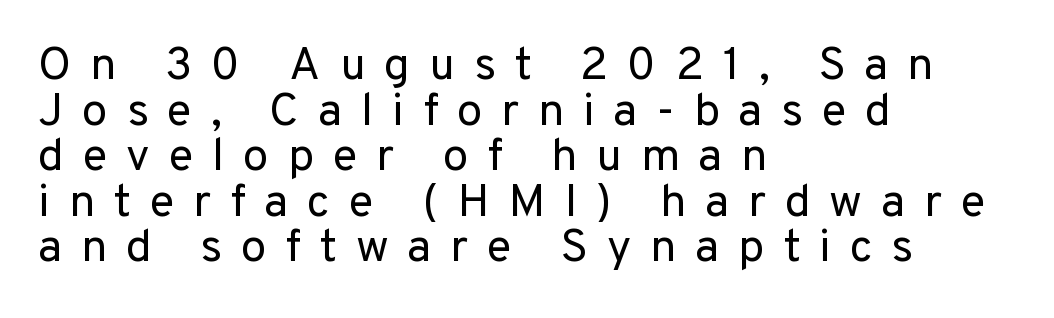
Q: Is the text bold? A: No.
Q: Is the text italic (slanted)? A: No, it is upright.
Q: Is the typeface a serif or a sans-serif typeface? A: Sans-serif.
Q: Is the text underlined? A: No.
Q: How is the paragraph aligned? A: Left-aligned.
Q: Is the spacing between letters normal or unusually wide? A: Unusually wide.
Q: Is the spacing between lines tight, normal or loose? A: Tight.
Q: Width (condensed, normal, or wide)? A: Normal.
Q: Stroke contrast? A: Low.
Q: x-height? A: Medium.
Q: Monospaced? A: No.
